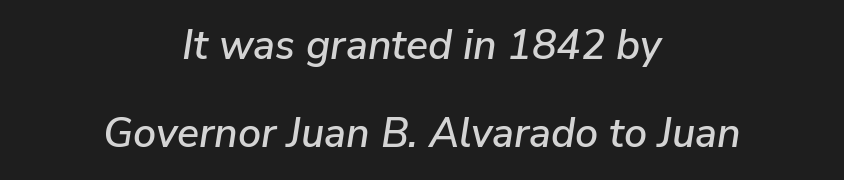
Q: Is the text italic (slanted)? A: Yes, it leans right by about 9 degrees.
Q: Is the text underlined? A: No.
Q: How is the paragraph aligned? A: Centered.
Q: Is the spacing between letters normal or unusually wide? A: Normal.
Q: Is the spacing between lines tight, normal or loose? A: Loose.
Q: Width (condensed, normal, or wide)? A: Normal.
Q: Stroke contrast? A: Low.
Q: x-height? A: Medium.
Q: Monospaced? A: No.
